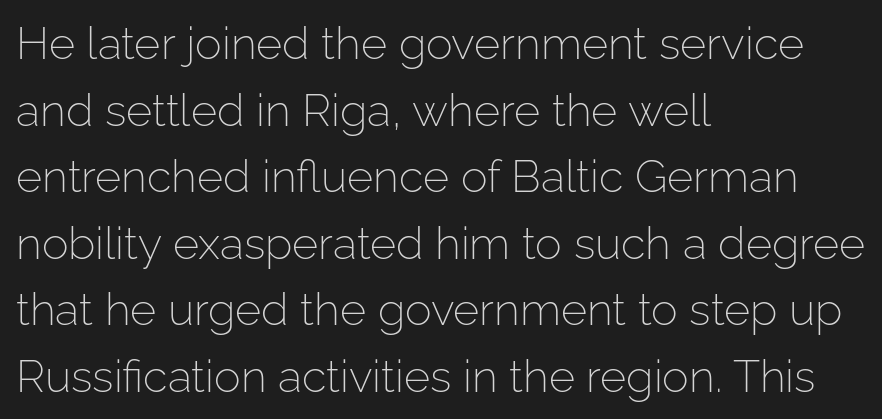
Short and long lines alike share a common starting point at left. The face looks like a standard text weight, possibly lighter. The lines sit at an ordinary, default distance from one another. Looks like regular typesetting: each glyph gets only the width it needs. Students, note that the glyphs here touch the page at normal intervals.
